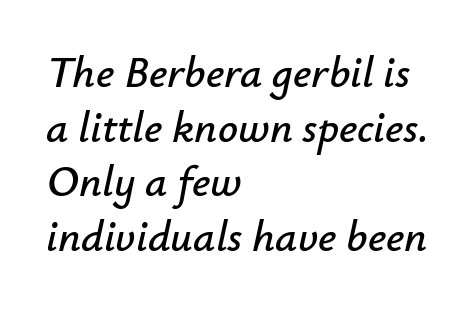
{"italic": "yes", "lean": "right", "slant_degrees": 12, "width": "normal", "stroke_contrast": "low", "x_height": "small", "monospaced": "no", "underline": "no", "align": "left", "line_spacing_ratio": 1.24, "letter_spacing": "normal", "letter_spacing_em": 0.0, "glyph_px": 44}
